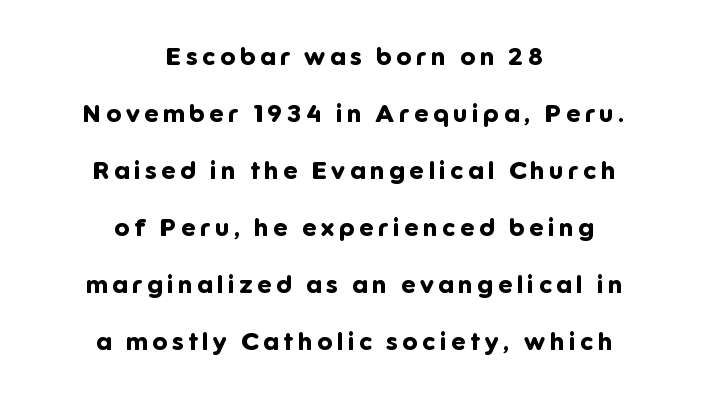
{"italic": "no", "bold": "yes", "underline": "no", "align": "center", "line_spacing": "loose", "line_spacing_ratio": 2.28, "glyph_px": 25}
